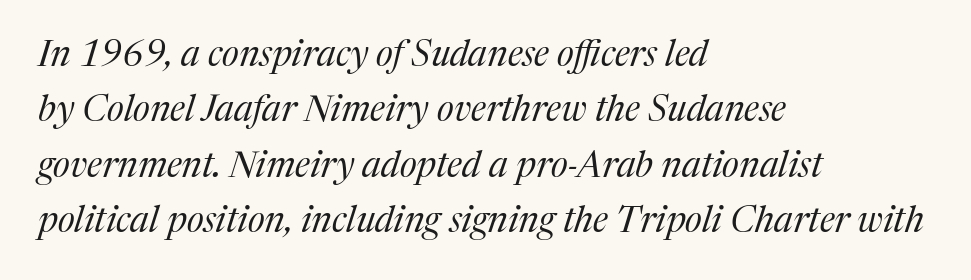
{"serif": "yes", "italic": "yes", "lean": "right", "slant_degrees": 17, "bold": "no", "weight": "regular", "width": "normal", "stroke_contrast": "medium", "x_height": "medium", "monospaced": "no", "underline": "no", "align": "left", "line_spacing": "normal", "line_spacing_ratio": 1.54, "letter_spacing": "normal", "letter_spacing_em": 0.0, "glyph_px": 36}
